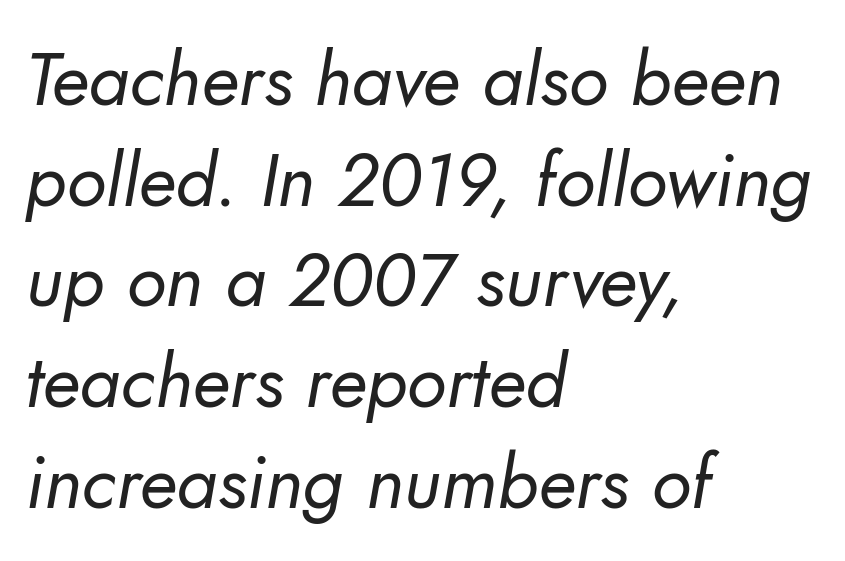
The image shows 74 px regular-weight sans-serif type; set left-aligned, normal line spacing (1.36x), normal letter spacing, not underlined; low stroke contrast and a small x-height.
